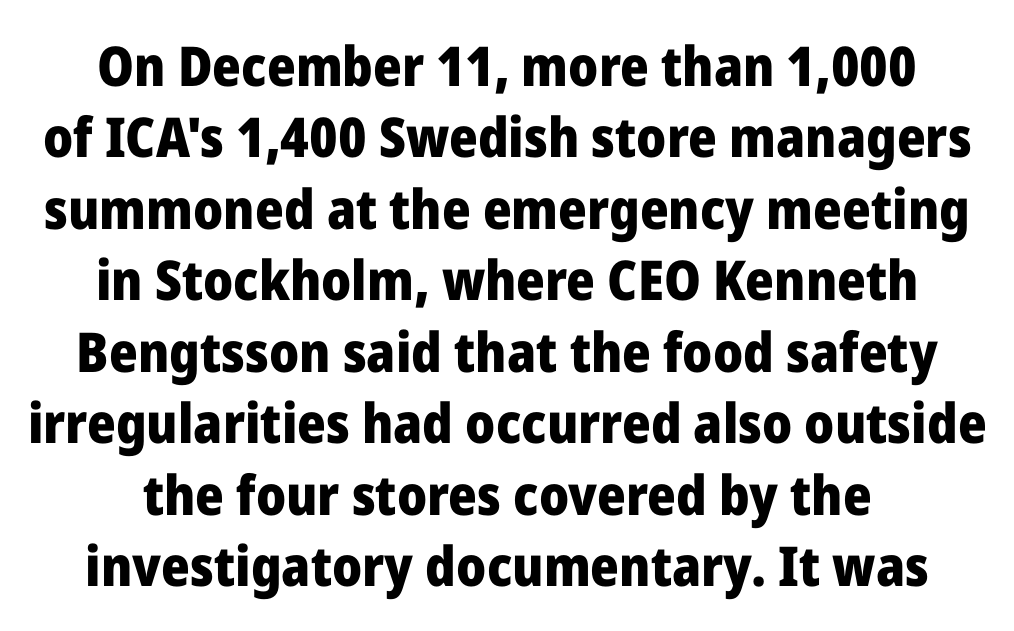
{"serif": "no", "italic": "no", "bold": "yes", "weight": "heavy", "width": "normal", "stroke_contrast": "low", "x_height": "medium", "monospaced": "no", "underline": "no", "line_spacing": "normal", "line_spacing_ratio": 1.3, "letter_spacing": "normal", "letter_spacing_em": 0.0, "glyph_px": 55}
